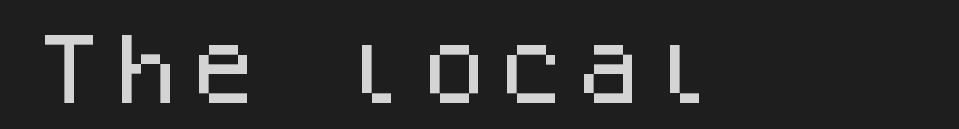
Words float on clear page, feet unadorned. Type style note: lacks serifs. These lines are rendered in a fixed-pitch font. Between one letter and the next there's only the usual sliver of space.
